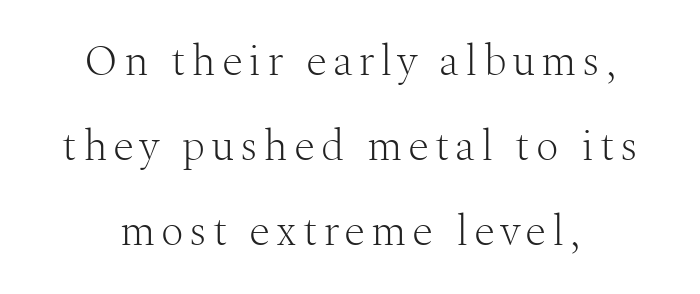
{"serif": "yes", "italic": "no", "bold": "no", "weight": "light", "width": "normal", "stroke_contrast": "medium", "x_height": "medium", "monospaced": "no", "underline": "no", "align": "center", "line_spacing": "loose", "line_spacing_ratio": 1.93, "glyph_px": 44}
